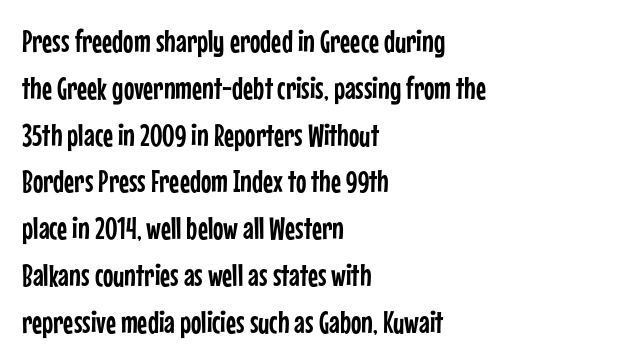
This rendering uses left alignment, leaving the right contour irregular. Between one letter and the next there's only the usual sliver of space. The rendering uses natural spacing where letterforms have individual widths. The foot of each line stays bare and open.
